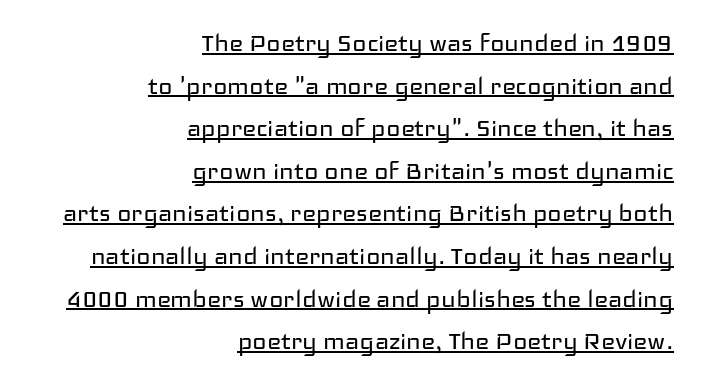
Q: Is the text bold? A: No.
Q: Is the text italic (slanted)? A: No, it is upright.
Q: Is the typeface a serif or a sans-serif typeface? A: Sans-serif.
Q: Is the text underlined? A: Yes.
Q: How is the paragraph aligned? A: Right-aligned.
Q: Is the spacing between letters normal or unusually wide? A: Normal.
Q: Is the spacing between lines tight, normal or loose? A: Normal.
Q: Width (condensed, normal, or wide)? A: Wide.
Q: Stroke contrast? A: Low.
Q: x-height? A: Medium.
Q: Monospaced? A: No.
